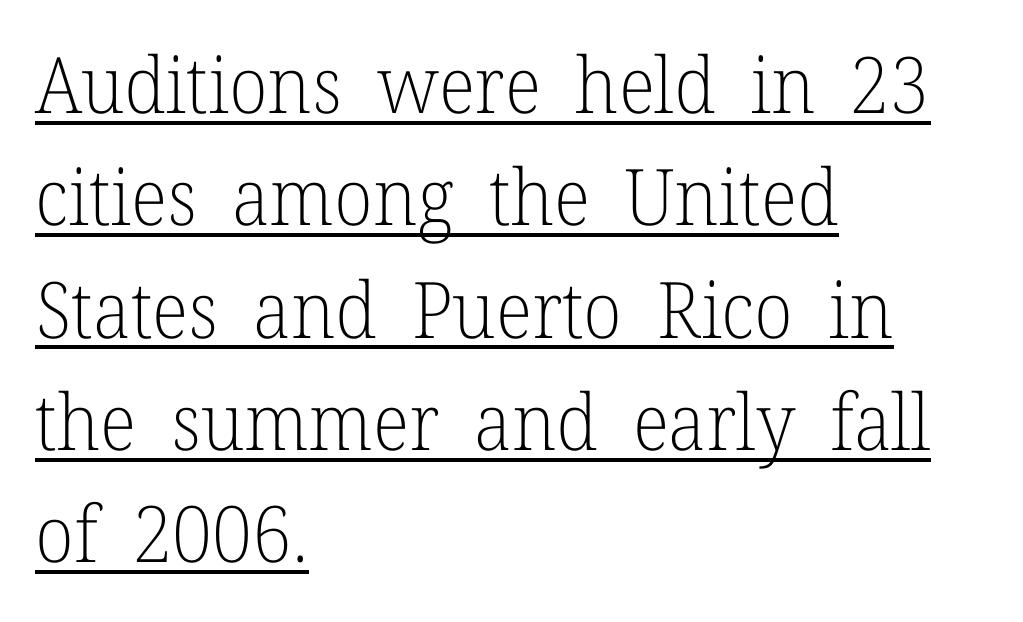
{"serif": "yes", "italic": "no", "bold": "no", "weight": "light", "width": "normal", "stroke_contrast": "low", "x_height": "medium", "monospaced": "no", "underline": "yes", "align": "left", "line_spacing": "normal", "line_spacing_ratio": 1.44, "letter_spacing": "normal", "letter_spacing_em": 0.0, "glyph_px": 78}
